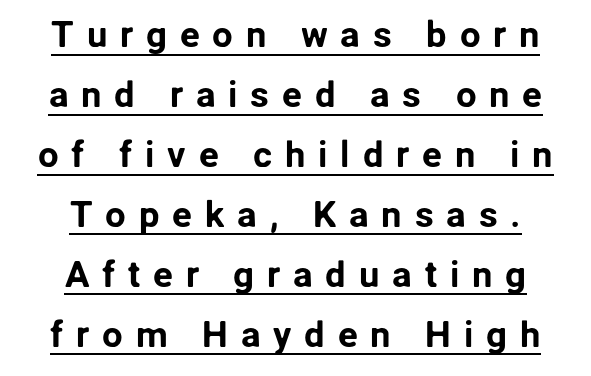
The image shows 37 px sans-serif type, upright; set centered, normal line spacing (1.62x), unusually wide letter spacing (+0.34 em), underlined; low stroke contrast and a medium x-height.
